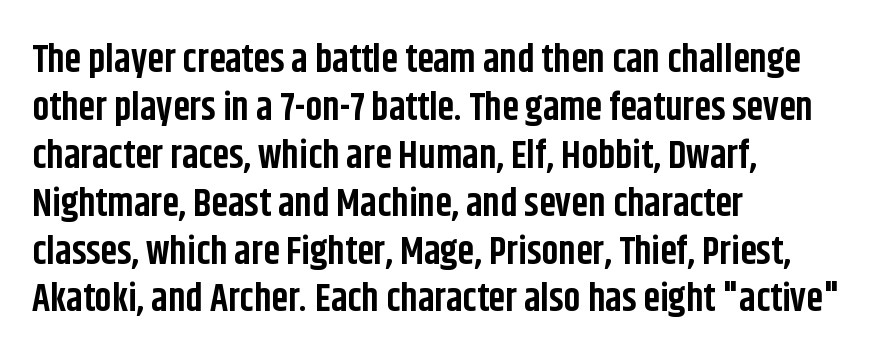
Q: Is the text bold? A: Yes.
Q: Is the text italic (slanted)? A: No, it is upright.
Q: Is the typeface a serif or a sans-serif typeface? A: Sans-serif.
Q: Is the text underlined? A: No.
Q: How is the paragraph aligned? A: Left-aligned.
Q: Is the spacing between letters normal or unusually wide? A: Normal.
Q: Is the spacing between lines tight, normal or loose? A: Normal.
Q: Width (condensed, normal, or wide)? A: Condensed.
Q: Stroke contrast? A: Low.
Q: x-height? A: Large.
Q: Monospaced? A: No.
